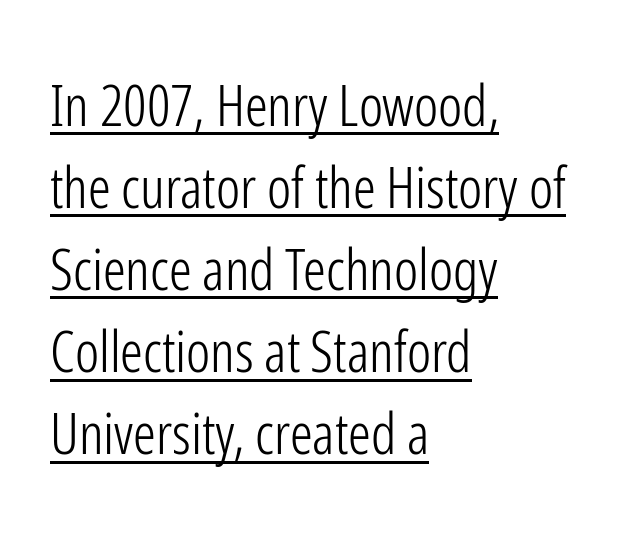
Q: Is the text bold? A: No.
Q: Is the text italic (slanted)? A: No, it is upright.
Q: Is the typeface a serif or a sans-serif typeface? A: Sans-serif.
Q: Is the text underlined? A: Yes.
Q: How is the paragraph aligned? A: Left-aligned.
Q: Is the spacing between letters normal or unusually wide? A: Normal.
Q: Is the spacing between lines tight, normal or loose? A: Normal.
Q: Width (condensed, normal, or wide)? A: Condensed.
Q: Stroke contrast? A: Low.
Q: x-height? A: Medium.
Q: Monospaced? A: No.
